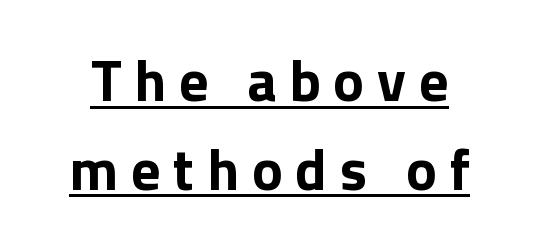
The image shows 58 px bold sans-serif type, upright; set normal line spacing (1.53x), unusually wide letter spacing (+0.22 em), underlined; low stroke contrast and a medium x-height.
